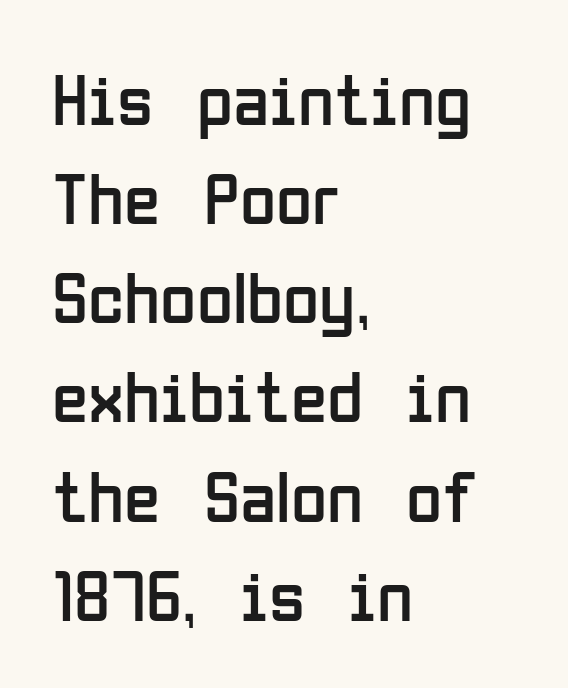
Q: Is the text bold? A: No.
Q: Is the text italic (slanted)? A: No, it is upright.
Q: Is the typeface a serif or a sans-serif typeface? A: Sans-serif.
Q: Is the text underlined? A: No.
Q: How is the paragraph aligned? A: Left-aligned.
Q: Is the spacing between letters normal or unusually wide? A: Normal.
Q: Is the spacing between lines tight, normal or loose? A: Normal.
Q: Width (condensed, normal, or wide)? A: Condensed.
Q: Stroke contrast? A: Low.
Q: x-height? A: Medium.
Q: Monospaced? A: No.
